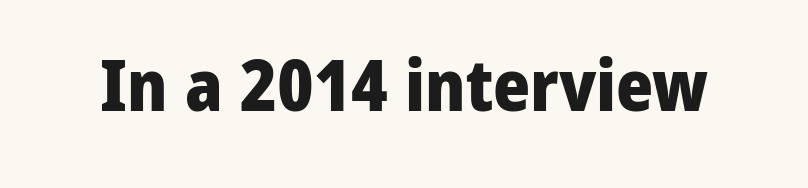
The image shows 71 px heavy sans-serif type, upright; set normal letter spacing, not underlined; low stroke contrast and a medium x-height.
